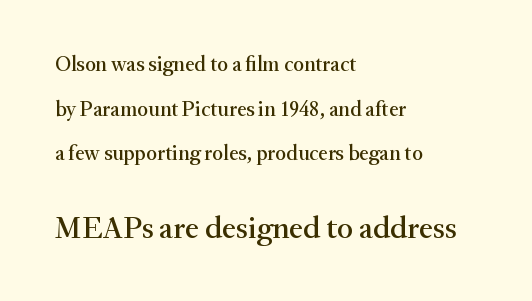
The image shows 31 px serif type, upright; set left-aligned, loose line spacing (2.13x), normal letter spacing, not underlined; the second (bottom) block is 1.48x larger; medium stroke contrast and a small x-height.
